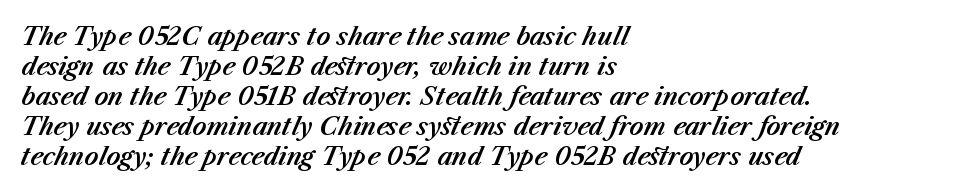
{"italic": "yes", "lean": "right", "slant_degrees": 23, "underline": "no", "align": "left", "line_spacing": "normal", "line_spacing_ratio": 1.25, "letter_spacing": "normal", "letter_spacing_em": 0.0, "glyph_px": 24}
